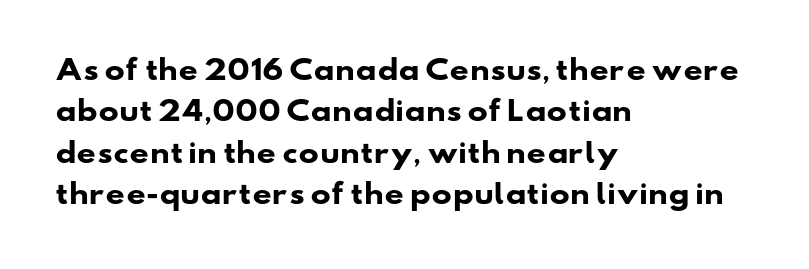
The image shows 27 px bold type; set left-aligned, normal line spacing (1.53x), normal letter spacing, not underlined.
